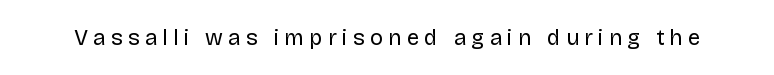
{"italic": "no", "bold": "no", "underline": "no", "letter_spacing": "wide", "letter_spacing_em": 0.24, "glyph_px": 22}
